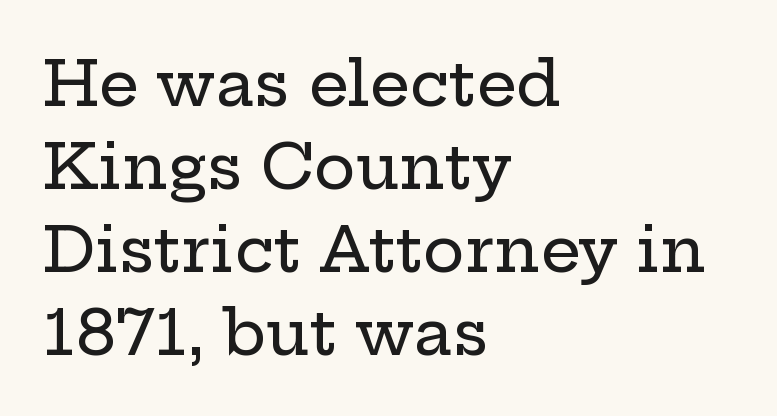
The text block is weighted toward the left margin, trailing off unevenly rightward. Does the leading feel generous? No, just average. Plain, unruled lines of type. The text was rendered using a seriffed face with decorative stroke endings. Standard letterfit; no display-style spreading of the glyphs.
